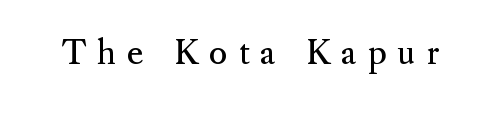
Q: Is the text bold? A: No.
Q: Is the text italic (slanted)? A: No, it is upright.
Q: Is the typeface a serif or a sans-serif typeface? A: Serif.
Q: Is the text underlined? A: No.
Q: Is the spacing between letters normal or unusually wide? A: Unusually wide.
Q: Width (condensed, normal, or wide)? A: Normal.
Q: Stroke contrast? A: Medium.
Q: x-height? A: Small.
Q: Monospaced? A: No.
